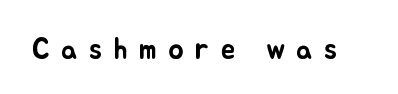
Q: Is the text italic (slanted)? A: No, it is upright.
Q: Is the text underlined? A: No.
Q: Is the spacing between letters normal or unusually wide? A: Unusually wide.
Q: Width (condensed, normal, or wide)? A: Normal.
Q: Stroke contrast? A: Low.
Q: x-height? A: Small.
Q: Monospaced? A: No.
